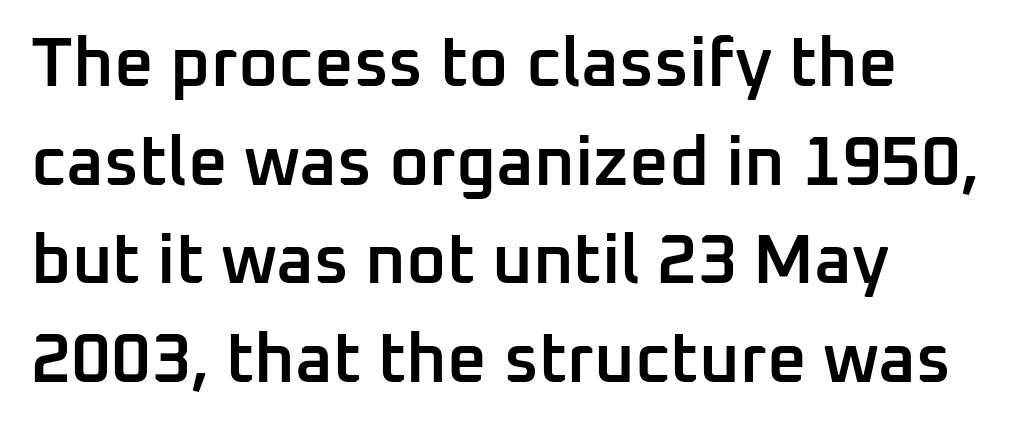
{"serif": "no", "italic": "no", "bold": "semi", "weight": "semibold", "width": "normal", "stroke_contrast": "low", "x_height": "medium", "monospaced": "no", "underline": "no", "line_spacing": "normal", "line_spacing_ratio": 1.43, "letter_spacing": "normal", "letter_spacing_em": 0.0, "glyph_px": 69}
